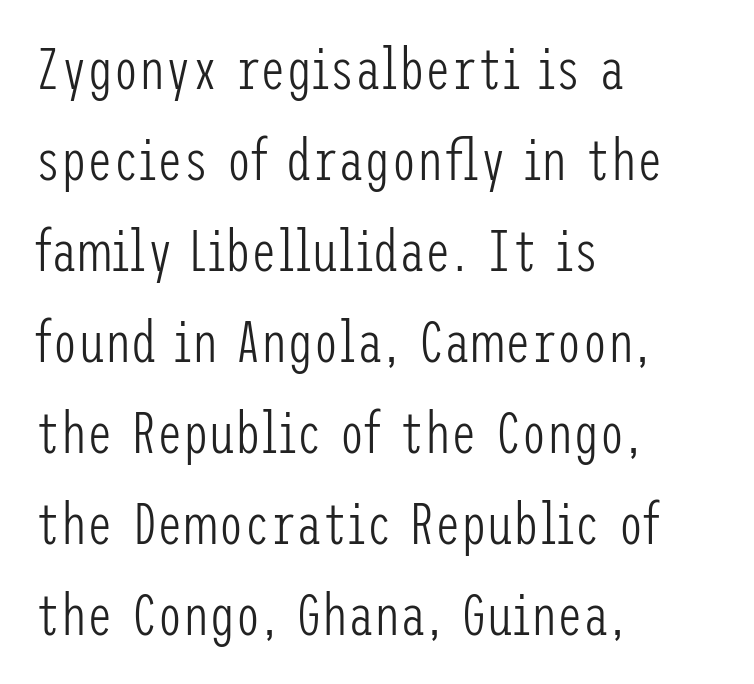
Q: Is the text bold? A: No.
Q: Is the text italic (slanted)? A: No, it is upright.
Q: Is the typeface a serif or a sans-serif typeface? A: Sans-serif.
Q: Is the text underlined? A: No.
Q: How is the paragraph aligned? A: Left-aligned.
Q: Is the spacing between letters normal or unusually wide? A: Normal.
Q: Is the spacing between lines tight, normal or loose? A: Normal.
Q: Width (condensed, normal, or wide)? A: Condensed.
Q: Stroke contrast? A: Low.
Q: x-height? A: Medium.
